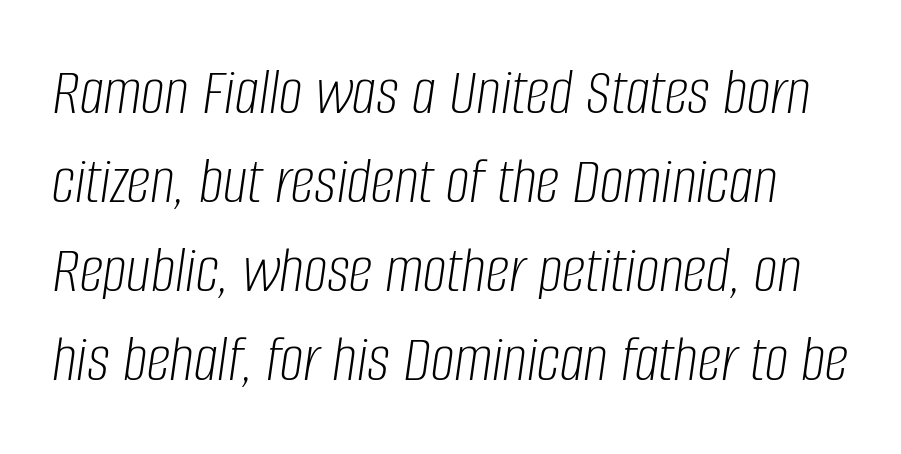
The image shows 67 px light, condensed type, italic (leaning right); set normal line spacing (1.33x), normal letter spacing, not underlined; low stroke contrast and a large x-height.
